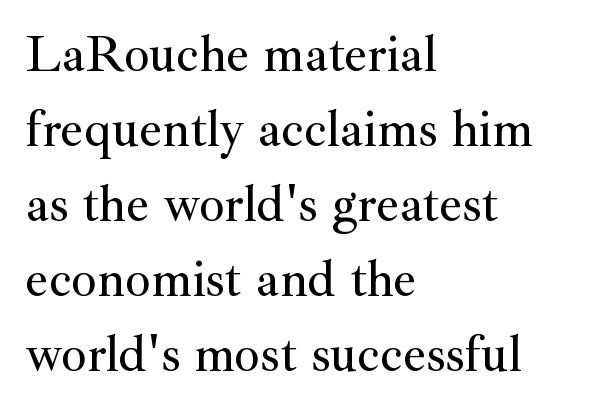
Q: Is the text italic (slanted)? A: No, it is upright.
Q: Is the typeface a serif or a sans-serif typeface? A: Serif.
Q: Is the text underlined? A: No.
Q: How is the paragraph aligned? A: Left-aligned.
Q: Is the spacing between letters normal or unusually wide? A: Normal.
Q: Is the spacing between lines tight, normal or loose? A: Normal.
Q: Width (condensed, normal, or wide)? A: Normal.
Q: Stroke contrast? A: Medium.
Q: x-height? A: Small.
Q: Monospaced? A: No.
